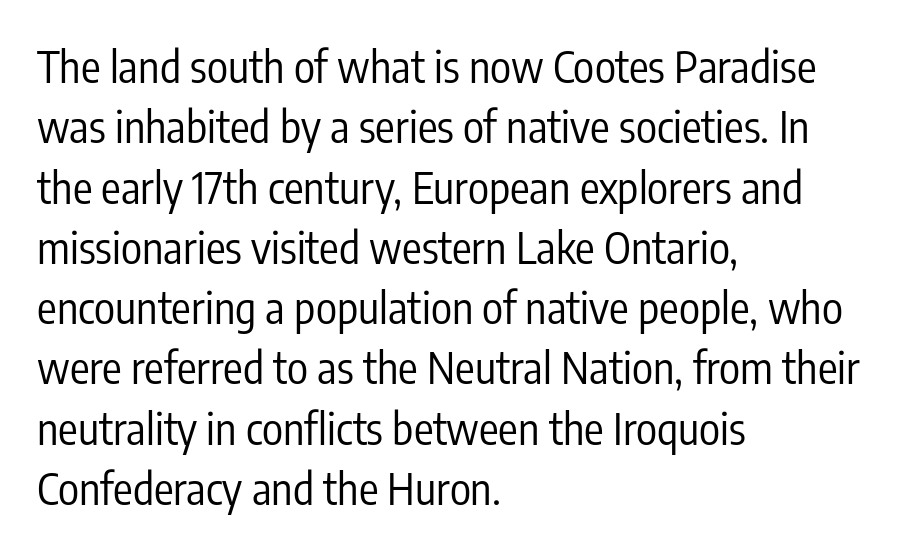
Q: Is the text bold? A: No.
Q: Is the text italic (slanted)? A: No, it is upright.
Q: Is the typeface a serif or a sans-serif typeface? A: Sans-serif.
Q: Is the text underlined? A: No.
Q: How is the paragraph aligned? A: Left-aligned.
Q: Is the spacing between letters normal or unusually wide? A: Normal.
Q: Is the spacing between lines tight, normal or loose? A: Normal.
Q: Width (condensed, normal, or wide)? A: Condensed.
Q: Stroke contrast? A: Low.
Q: x-height? A: Medium.
Q: Monospaced? A: No.
